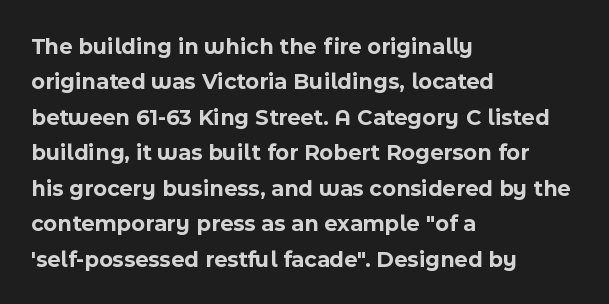
The image shows 23 px bold type, upright; set left-aligned, normal line spacing (1.54x), normal letter spacing, not underlined.
